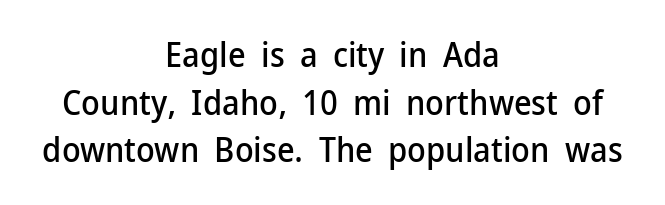
{"serif": "no", "italic": "no", "width": "normal", "stroke_contrast": "low", "x_height": "medium", "monospaced": "no", "underline": "no", "align": "center", "line_spacing": "normal", "line_spacing_ratio": 1.4, "letter_spacing": "normal", "letter_spacing_em": 0.0, "glyph_px": 34}
